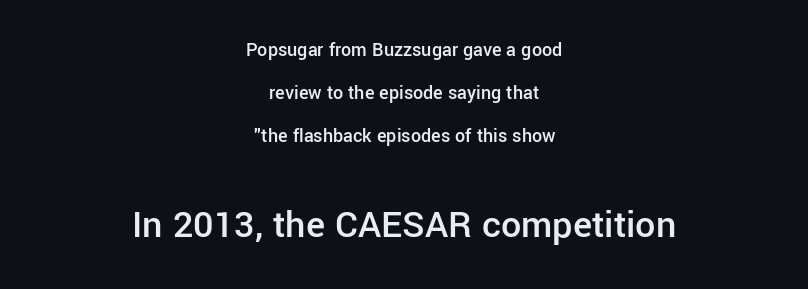
{"serif": "no", "italic": "no", "bold": "semi", "weight": "semibold", "width": "normal", "stroke_contrast": "low", "x_height": "medium", "monospaced": "no", "underline": "no", "align": "center", "line_spacing": "loose", "line_spacing_ratio": 2.16, "letter_spacing": "normal", "letter_spacing_em": 0.0, "larger_block": "second", "size_ratio": 2.0, "glyph_px": 40}
